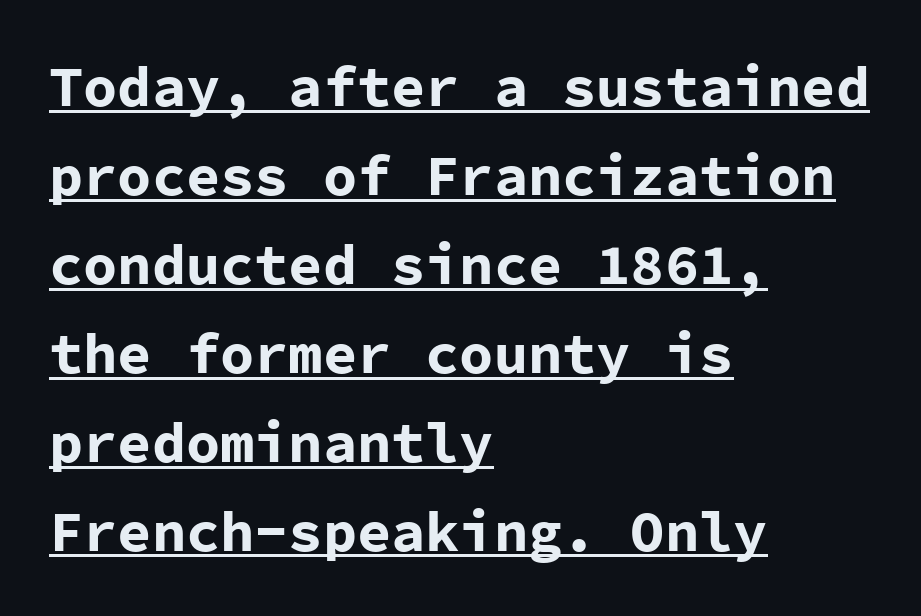
Tall strokes in this sample are plumb rather than angled. The glyphs are accompanied by a horizontal stroke just below them. No extra tracking has been applied to these lines. A student would call this left alignment; a typographer would say flush left, rag right.
